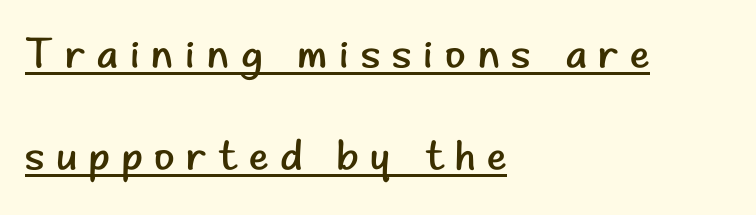
{"serif": "no", "italic": "no", "bold": "no", "weight": "regular", "width": "normal", "stroke_contrast": "low", "x_height": "small", "monospaced": "no", "underline": "yes", "align": "left", "line_spacing": "loose", "line_spacing_ratio": 2.43, "letter_spacing": "wide", "letter_spacing_em": 0.28, "glyph_px": 42}
